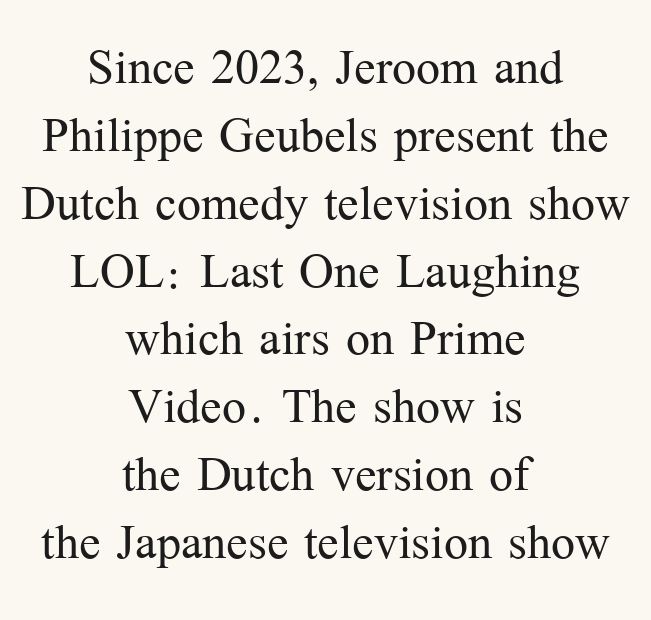
{"serif": "yes", "italic": "no", "bold": "no", "weight": "light", "width": "normal", "stroke_contrast": "medium", "x_height": "medium", "monospaced": "no", "underline": "no", "align": "center", "line_spacing": "tight", "line_spacing_ratio": 1.06, "letter_spacing": "normal", "letter_spacing_em": 0.0, "glyph_px": 64}
